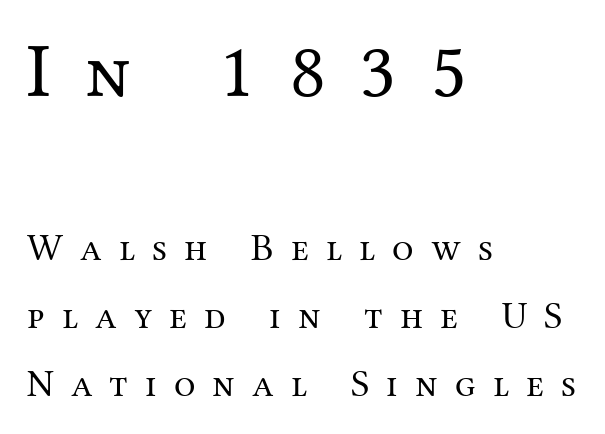
The image shows 77 px regular-weight serif type, upright; set left-aligned, line spacing 1.79x, unusually wide letter spacing (+0.45 em), not underlined; the first (top) block is 2.03x larger; medium stroke contrast and a medium x-height.
